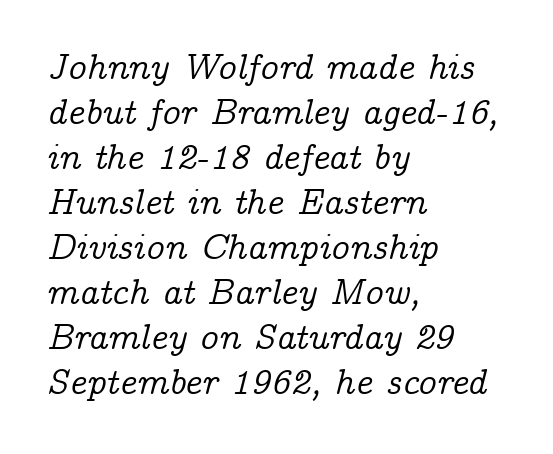
{"serif": "yes", "italic": "yes", "lean": "right", "slant_degrees": 14, "width": "normal", "stroke_contrast": "low", "x_height": "medium", "monospaced": "no", "underline": "no", "align": "left", "line_spacing": "normal", "line_spacing_ratio": 1.25, "letter_spacing": "normal", "letter_spacing_em": 0.0, "glyph_px": 36}
